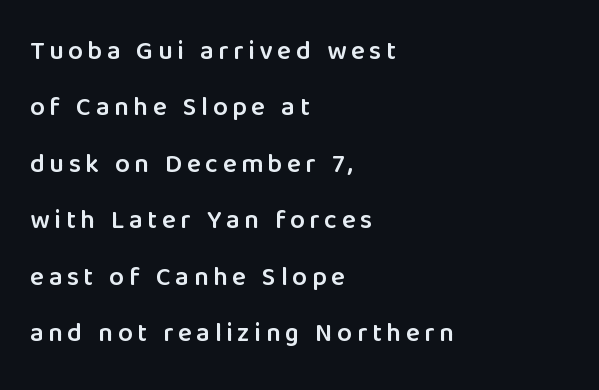
The image shows 26 px text type, upright; set left-aligned, loose line spacing (2.17x), not underlined.
